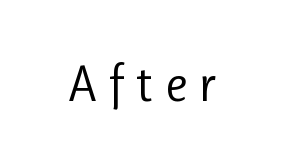
{"serif": "no", "italic": "no", "bold": "no", "weight": "regular", "width": "normal", "stroke_contrast": "low", "x_height": "medium", "monospaced": "no", "underline": "no", "letter_spacing": "wide", "letter_spacing_em": 0.22, "glyph_px": 51}
